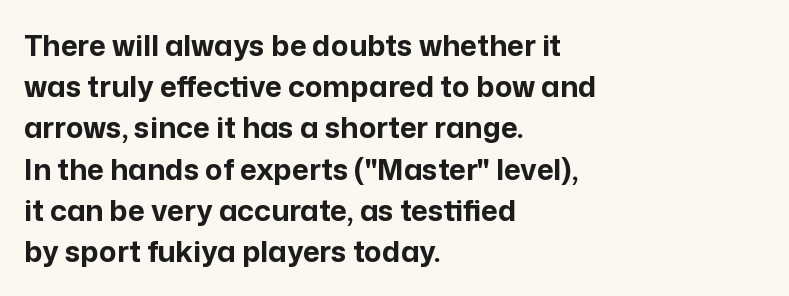
Q: Is the text bold? A: Yes.
Q: Is the text italic (slanted)? A: No, it is upright.
Q: Is the typeface a serif or a sans-serif typeface? A: Sans-serif.
Q: Is the text underlined? A: No.
Q: How is the paragraph aligned? A: Left-aligned.
Q: Is the spacing between letters normal or unusually wide? A: Normal.
Q: Is the spacing between lines tight, normal or loose? A: Normal.
Q: Width (condensed, normal, or wide)? A: Normal.
Q: Stroke contrast? A: Low.
Q: x-height? A: Medium.
Q: Monospaced? A: No.
